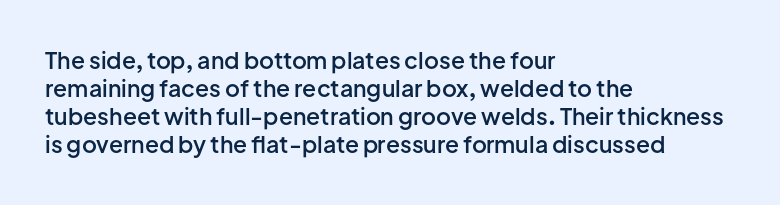
{"italic": "no", "bold": "semi", "underline": "no", "align": "left", "line_spacing_ratio": 1.22, "letter_spacing": "normal", "letter_spacing_em": 0.0, "glyph_px": 23}
